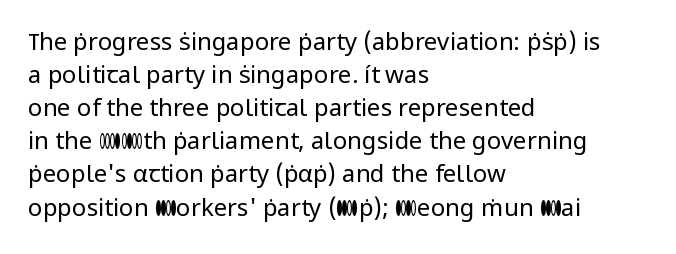
{"italic": "no", "bold": "no", "underline": "no", "align": "left", "line_spacing": "normal", "line_spacing_ratio": 1.38, "letter_spacing": "normal", "letter_spacing_em": 0.0, "glyph_px": 24}
